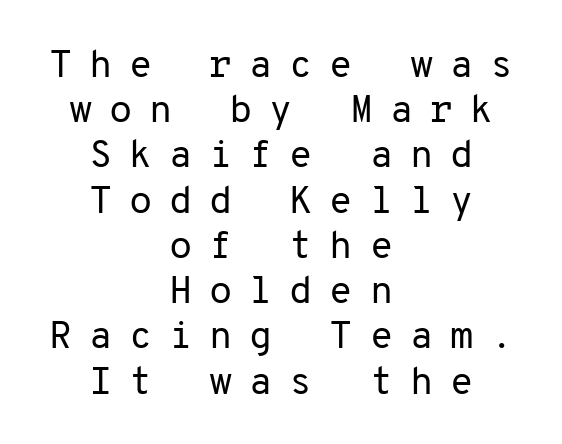
Q: Is the text bold? A: No.
Q: Is the text italic (slanted)? A: No, it is upright.
Q: Is the typeface a serif or a sans-serif typeface? A: Sans-serif.
Q: Is the text underlined? A: No.
Q: How is the paragraph aligned? A: Centered.
Q: Is the spacing between letters normal or unusually wide? A: Unusually wide.
Q: Width (condensed, normal, or wide)? A: Normal.
Q: Stroke contrast? A: Low.
Q: x-height? A: Medium.
Q: Monospaced? A: Yes.
